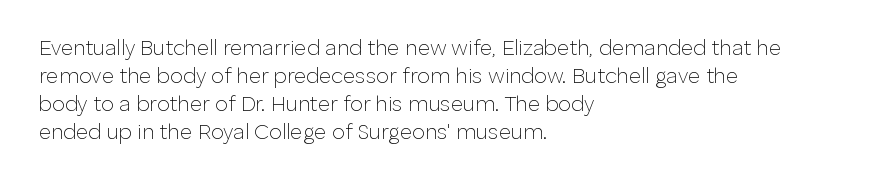
Visually the block forms a straight wall on the left and a jagged coastline on the right. Style check: upright. Bold? No — there's no thickening of the strokes. Notice how descenders clear the ascenders below comfortably — that's standard leading. Each word holds together tightly as a unit, with standard inter-letter gaps.
